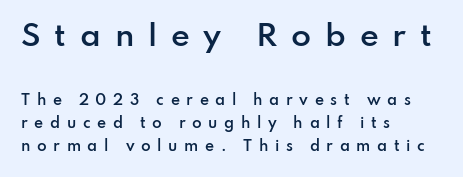
The image shows 29 px semibold sans-serif type, upright; set left-aligned, normal line spacing (1.65x), unusually wide letter spacing (+0.47 em), not underlined; the first (top) block is 2.07x larger; low stroke contrast and a small x-height.
